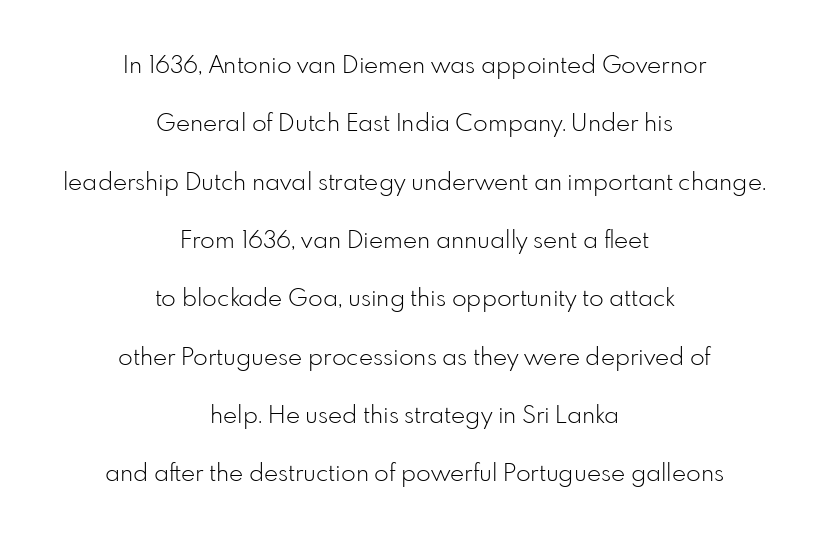
Q: Is the text bold? A: No.
Q: Is the text italic (slanted)? A: No, it is upright.
Q: Is the text underlined? A: No.
Q: How is the paragraph aligned? A: Centered.
Q: Is the spacing between letters normal or unusually wide? A: Normal.
Q: Is the spacing between lines tight, normal or loose? A: Loose.
